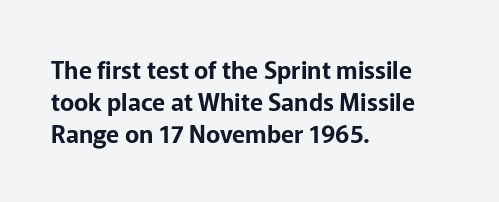
The image shows 24 px text type, upright; set left-aligned, normal line spacing (1.34x), normal letter spacing, not underlined.
